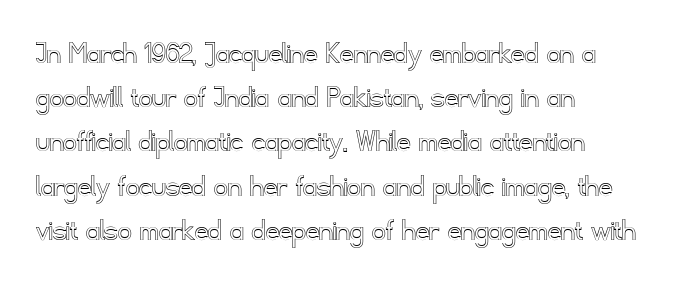
{"italic": "no", "width": "normal", "x_height": "small", "monospaced": "no", "underline": "no", "align": "left", "line_spacing": "normal", "line_spacing_ratio": 1.34, "letter_spacing": "normal", "letter_spacing_em": 0.0, "glyph_px": 33}
